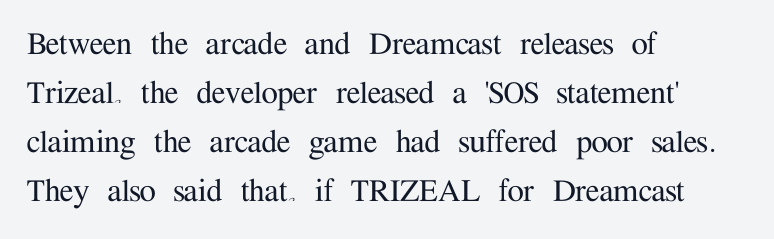
The image shows 37 px serif type, upright; set left-aligned, normal line spacing (1.32x), normal letter spacing, not underlined; medium stroke contrast and a medium x-height.
